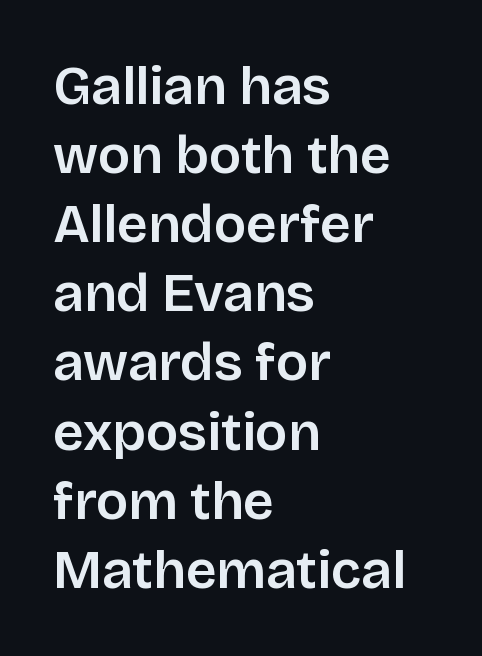
{"serif": "no", "italic": "no", "bold": "semi", "weight": "semibold", "width": "normal", "stroke_contrast": "low", "x_height": "large", "monospaced": "no", "underline": "no", "align": "left", "line_spacing": "normal", "line_spacing_ratio": 1.28, "letter_spacing": "normal", "letter_spacing_em": 0.0, "glyph_px": 54}
